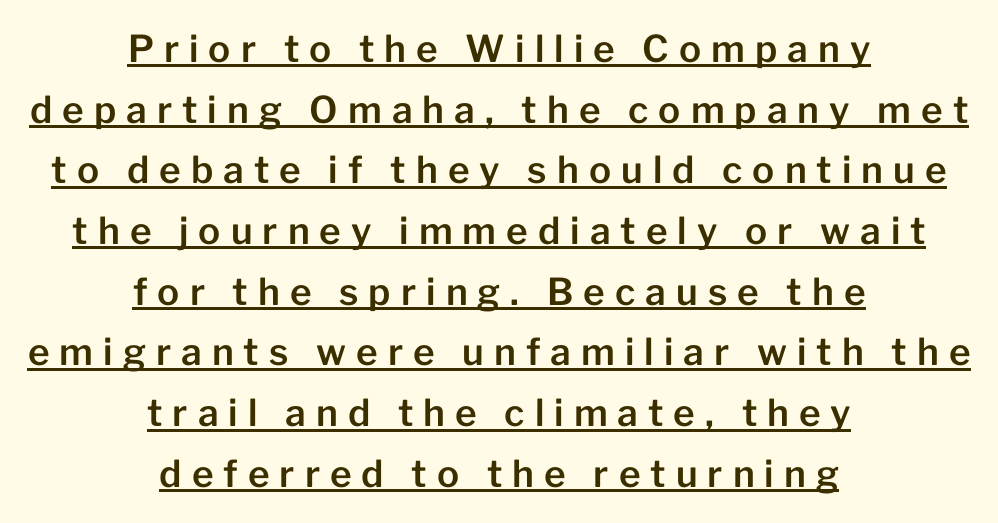
Q: Is the text italic (slanted)? A: No, it is upright.
Q: Is the typeface a serif or a sans-serif typeface? A: Sans-serif.
Q: Is the text underlined? A: Yes.
Q: How is the paragraph aligned? A: Centered.
Q: Is the spacing between letters normal or unusually wide? A: Unusually wide.
Q: Is the spacing between lines tight, normal or loose? A: Normal.
Q: Width (condensed, normal, or wide)? A: Normal.
Q: Stroke contrast? A: Low.
Q: x-height? A: Medium.
Q: Monospaced? A: No.
